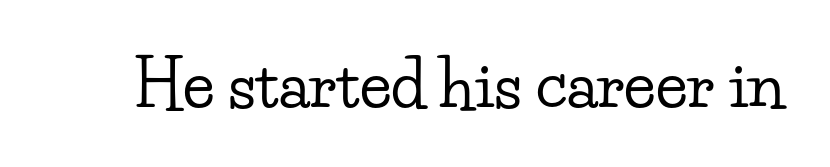
Q: Is the text italic (slanted)? A: No, it is upright.
Q: Is the typeface a serif or a sans-serif typeface? A: Serif.
Q: Is the text underlined? A: No.
Q: Is the spacing between letters normal or unusually wide? A: Normal.
Q: Width (condensed, normal, or wide)? A: Wide.
Q: Stroke contrast? A: Low.
Q: x-height? A: Small.
Q: Monospaced? A: No.
